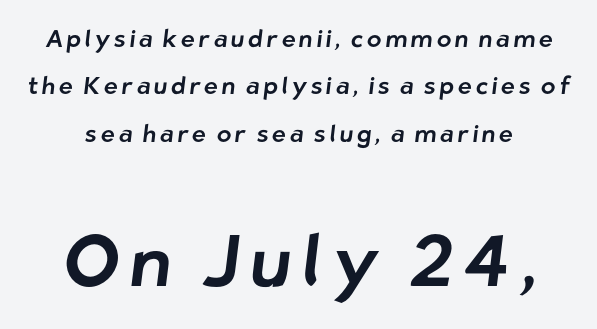
The later block is typeset at a bigger size than the earlier block. Character widths vary here, with narrow letters taking less room than wide ones. Examine the stroke ends and you'll find no serifs. The designer dialed line spacing up above the default. The foot of each line stays bare and open.
